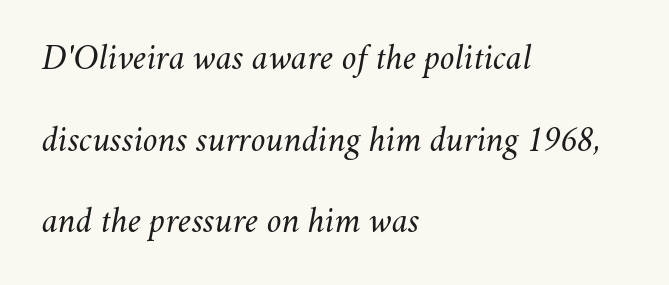
The image shows 36 px regular-weight type, italic (leaning right); set left-aligned, loose line spacing (2.27x), normal letter spacing, not underlined; medium stroke contrast and a small x-height.
